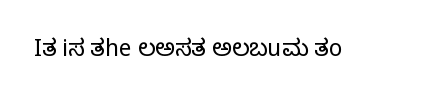
The type is set solid horizontally, with unmodified tracking. Words float on clear page, feet unadorned. A quiet, ordinary-to-light weight characterises the typeface. The type sits square on the baseline with zero lean.
